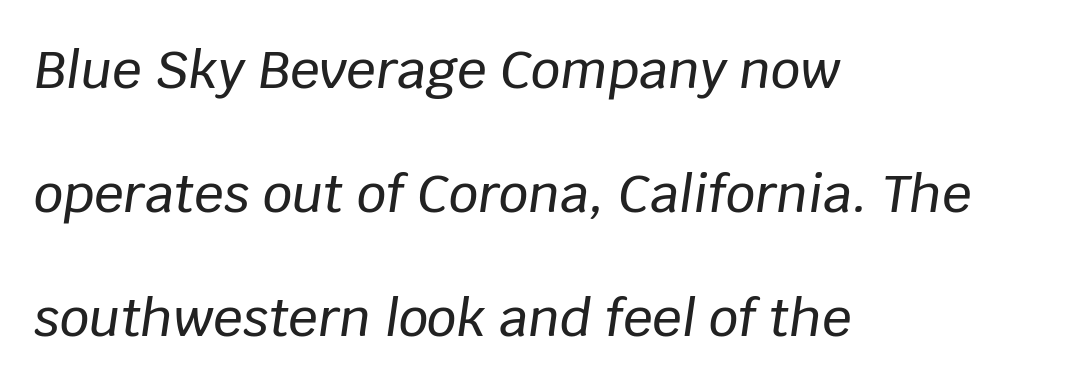
The image shows 52 px text type, italic (leaning right); set left-aligned, loose line spacing (2.38x), normal letter spacing, not underlined; low stroke contrast and a large x-height.
